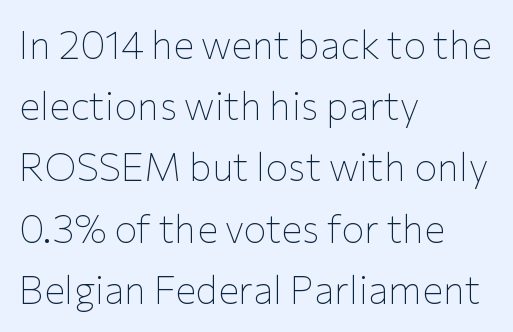
The designer left line spacing at the default. Here the designer chose a conventional face with non-uniform glyph widths. Spacing between characters is what you'd get straight out of the box. Observe the absence of serifs on each vertical stroke in this sample. This rendering features lettering with no underline. The rag falls on the right side of this text block.
